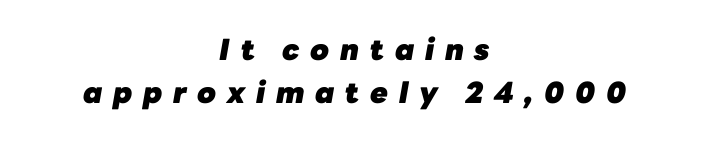
The image shows 29 px heavy type, italic (leaning right); set centered, normal line spacing (1.49x), unusually wide letter spacing (+0.37 em), not underlined; low stroke contrast and a medium x-height.
